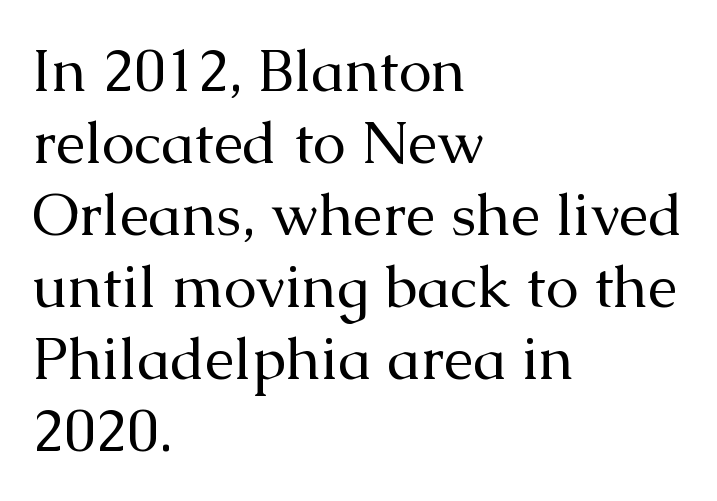
{"serif": "yes", "italic": "no", "bold": "no", "weight": "regular", "width": "normal", "stroke_contrast": "medium", "x_height": "medium", "monospaced": "no", "underline": "no", "align": "left", "line_spacing_ratio": 1.22, "letter_spacing": "normal", "letter_spacing_em": 0.0, "glyph_px": 59}
